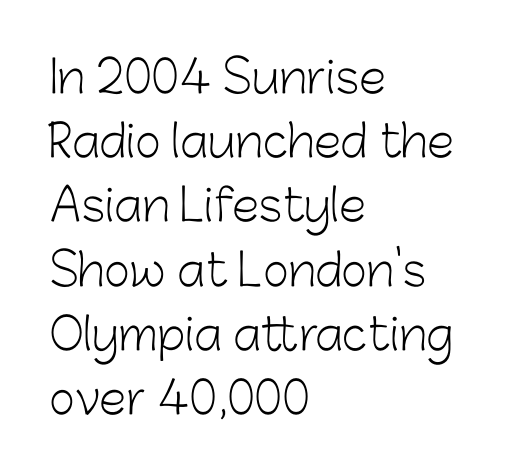
{"serif": "no", "italic": "no", "bold": "no", "weight": "light", "width": "normal", "stroke_contrast": "low", "x_height": "medium", "monospaced": "no", "underline": "no", "align": "left", "line_spacing": "normal", "line_spacing_ratio": 1.46, "letter_spacing": "normal", "letter_spacing_em": 0.0, "glyph_px": 44}
